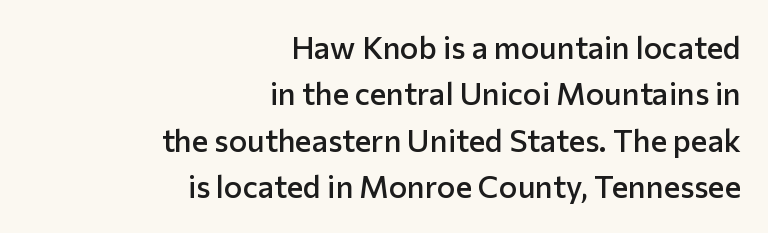
A typesetter would call this proportional, since set widths differ per character. The typesetting leans somewhat heavy: a semibold. If you drew a line through each stem, it would be perfectly vertical. Rows of type keep a routine distance in the vertical direction.
